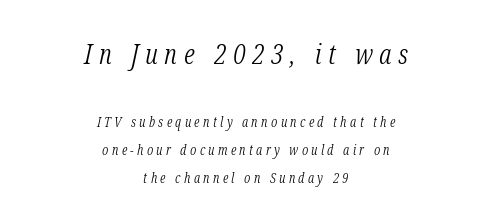
{"serif": "yes", "italic": "yes", "lean": "right", "slant_degrees": 12, "bold": "no", "weight": "light", "width": "condensed", "stroke_contrast": "low", "x_height": "medium", "monospaced": "no", "underline": "no", "align": "center", "line_spacing": "loose", "line_spacing_ratio": 2.0, "letter_spacing": "wide", "letter_spacing_em": 0.24, "larger_block": "first", "size_ratio": 2.0, "glyph_px": 28}
